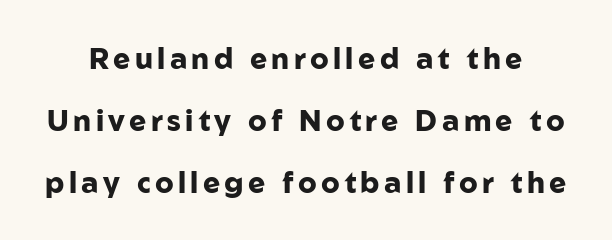
Bold? Absolutely — the strokes are thick and heavy. Proportional: the letters do not fall into vertical columns. Vertical strokes here are truly vertical. Quick note: underline off. The designer dialed line spacing up above the default.
